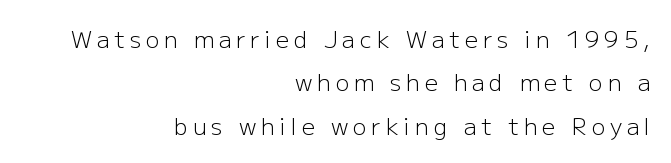
The image shows 23 px text type, upright; set right-aligned, line spacing 1.89x, unusually wide letter spacing (+0.21 em), not underlined.
